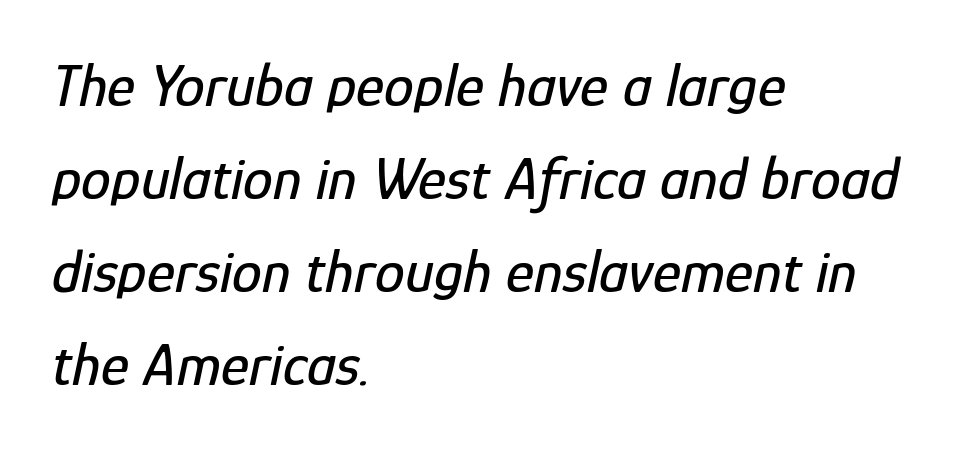
Q: Is the text italic (slanted)? A: Yes, it leans right by about 12 degrees.
Q: Is the text underlined? A: No.
Q: How is the paragraph aligned? A: Left-aligned.
Q: Is the spacing between letters normal or unusually wide? A: Normal.
Q: Is the spacing between lines tight, normal or loose? A: Normal.
Q: Width (condensed, normal, or wide)? A: Condensed.
Q: Stroke contrast? A: Low.
Q: x-height? A: Medium.
Q: Monospaced? A: No.
